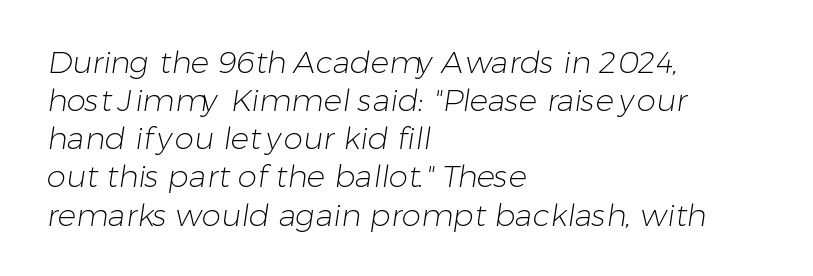
In terms of letterspacing, this is plain default setting. These lines are set flush left with a ragged right edge. These glyphs show unthickened strokes, regular width or finer. The words here are not underlined.
